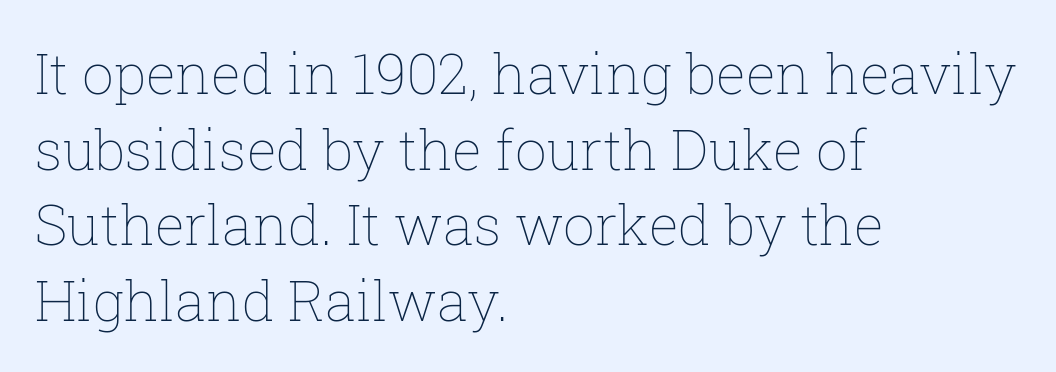
Observe the ordinary spacing: letters are neighbours, not strangers. Note the varied advance widths — an 'i' is clearly narrower than an 'm'. Weight: not bold — regular or lighter. Clear beneath every line of the passage. Line spacing here is normal.
